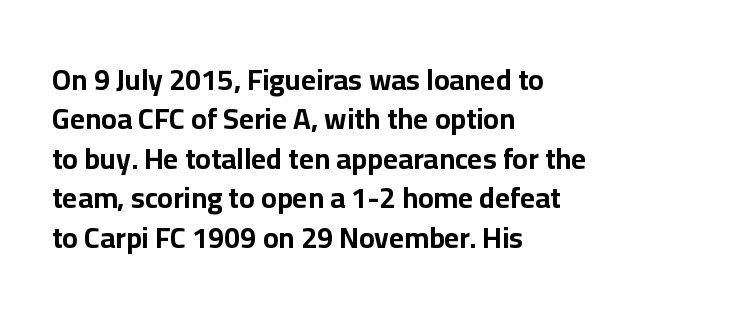
Ordinary non-slanted type is in use. A bare baseline throughout the passage. You could not count columns in this text — the font is proportionally spaced. The letters carry no serifs — their stems end cleanly without finishing strokes. Heavy, bold letterforms. Leading: standard.
